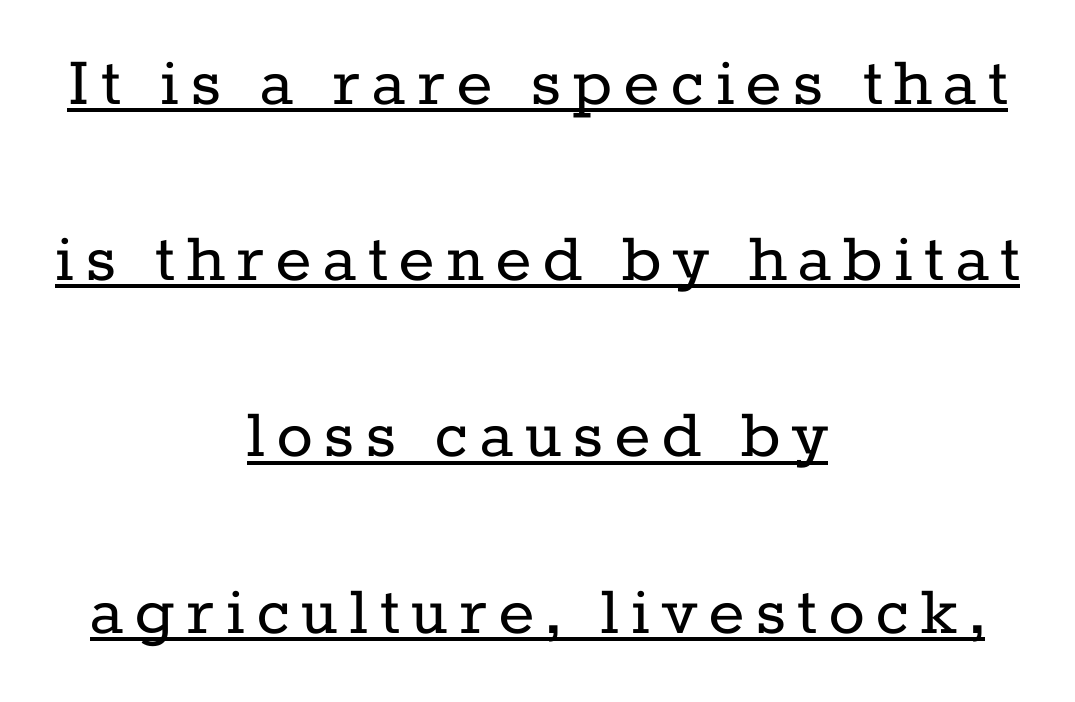
{"serif": "yes", "italic": "no", "bold": "no", "weight": "regular", "width": "normal", "stroke_contrast": "low", "x_height": "medium", "monospaced": "no", "underline": "yes", "align": "center", "line_spacing": "loose", "line_spacing_ratio": 2.35, "glyph_px": 75}
